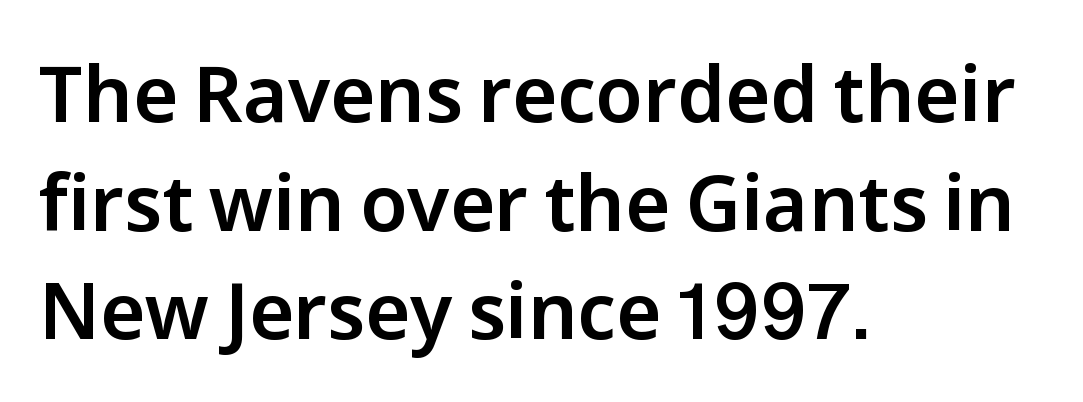
The image shows 77 px sans-serif type, upright; set left-aligned, normal line spacing (1.41x), normal letter spacing, not underlined; low stroke contrast and a medium x-height.
